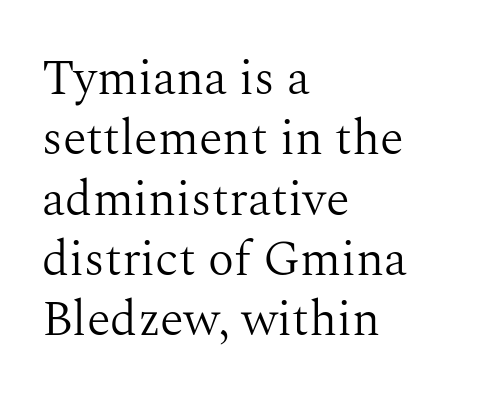
Q: Is the text bold? A: No.
Q: Is the text italic (slanted)? A: No, it is upright.
Q: Is the typeface a serif or a sans-serif typeface? A: Serif.
Q: Is the text underlined? A: No.
Q: How is the paragraph aligned? A: Left-aligned.
Q: Is the spacing between letters normal or unusually wide? A: Normal.
Q: Width (condensed, normal, or wide)? A: Normal.
Q: Stroke contrast? A: Medium.
Q: x-height? A: Medium.
Q: Monospaced? A: No.
